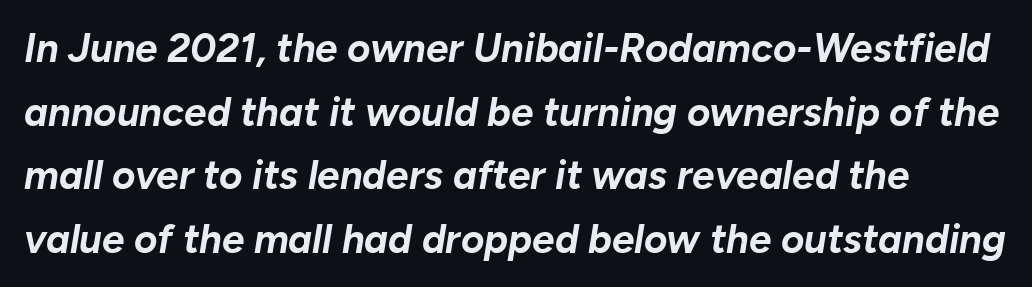
Q: Is the text bold? A: Yes.
Q: Is the text italic (slanted)? A: Yes, it leans right by about 10 degrees.
Q: Is the text underlined? A: No.
Q: How is the paragraph aligned? A: Left-aligned.
Q: Is the spacing between letters normal or unusually wide? A: Normal.
Q: Is the spacing between lines tight, normal or loose? A: Normal.
Q: Width (condensed, normal, or wide)? A: Normal.
Q: Stroke contrast? A: Low.
Q: x-height? A: Medium.
Q: Monospaced? A: No.
